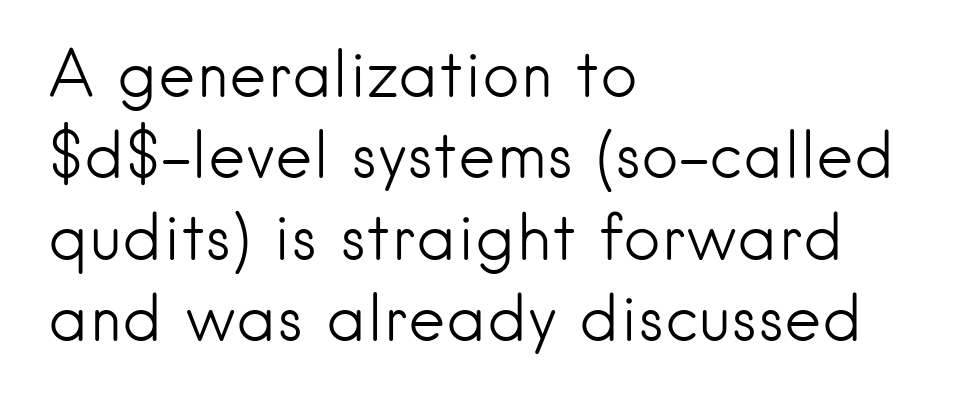
The image shows 64 px light sans-serif type, upright; set left-aligned, normal line spacing (1.27x), normal letter spacing, not underlined; low stroke contrast and a small x-height.
